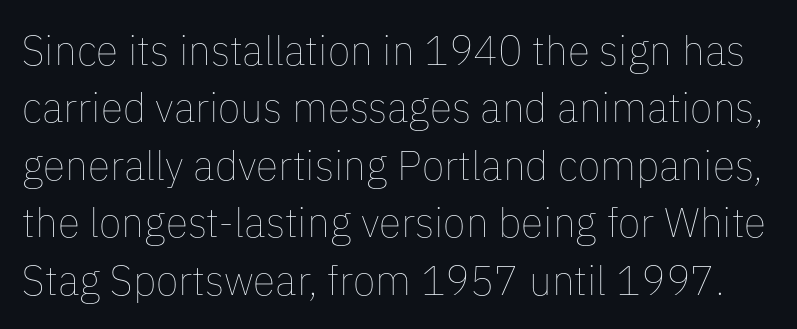
{"italic": "no", "bold": "no", "weight": "thin", "width": "normal", "stroke_contrast": "low", "x_height": "medium", "monospaced": "no", "underline": "no", "line_spacing": "normal", "line_spacing_ratio": 1.4, "letter_spacing": "normal", "letter_spacing_em": 0.0, "glyph_px": 41}
